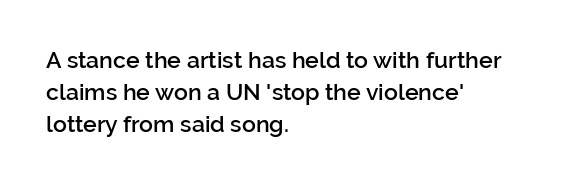
{"italic": "no", "bold": "semi", "underline": "no", "align": "left", "line_spacing": "normal", "line_spacing_ratio": 1.39, "letter_spacing": "normal", "letter_spacing_em": 0.0, "glyph_px": 23}
